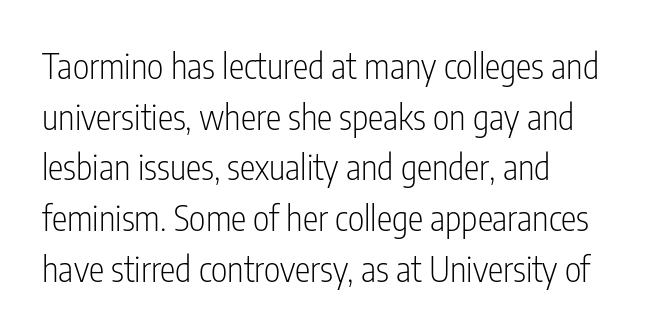
Q: Is the text bold? A: No.
Q: Is the text italic (slanted)? A: No, it is upright.
Q: Is the typeface a serif or a sans-serif typeface? A: Sans-serif.
Q: Is the text underlined? A: No.
Q: How is the paragraph aligned? A: Left-aligned.
Q: Is the spacing between letters normal or unusually wide? A: Normal.
Q: Is the spacing between lines tight, normal or loose? A: Normal.
Q: Width (condensed, normal, or wide)? A: Condensed.
Q: Stroke contrast? A: Low.
Q: x-height? A: Medium.
Q: Monospaced? A: No.
